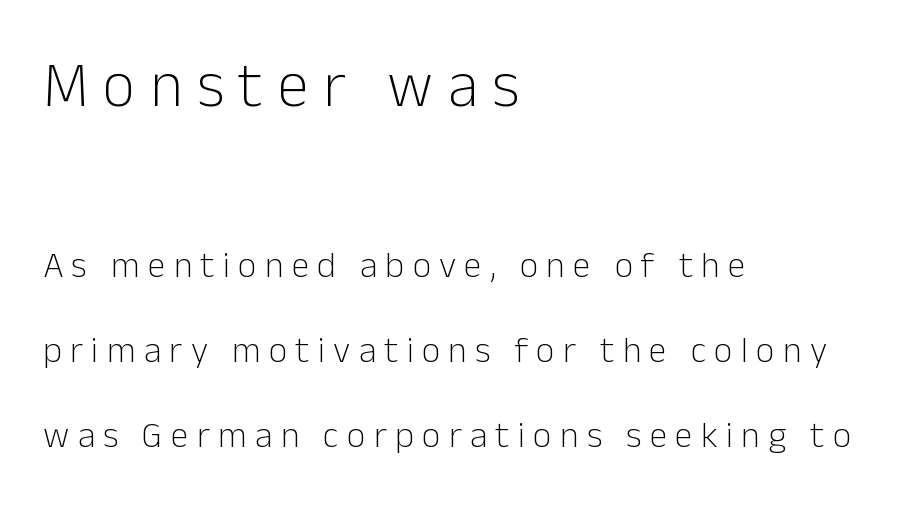
{"serif": "no", "italic": "no", "bold": "no", "weight": "light", "width": "normal", "stroke_contrast": "low", "x_height": "medium", "monospaced": "no", "underline": "no", "align": "left", "line_spacing": "loose", "line_spacing_ratio": 2.35, "letter_spacing": "wide", "letter_spacing_em": 0.23, "larger_block": "first", "size_ratio": 1.75, "glyph_px": 63}
